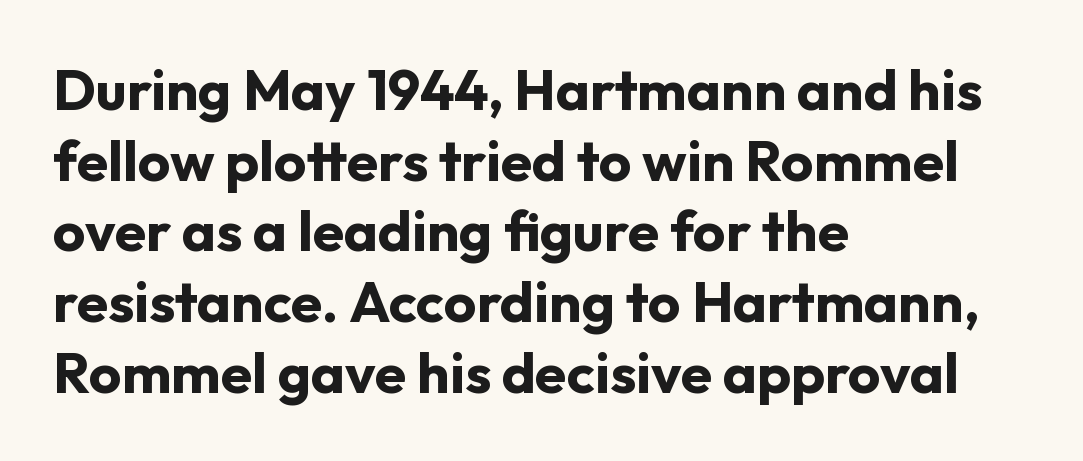
Q: Is the text bold? A: Yes.
Q: Is the text italic (slanted)? A: No, it is upright.
Q: Is the typeface a serif or a sans-serif typeface? A: Sans-serif.
Q: Is the text underlined? A: No.
Q: How is the paragraph aligned? A: Left-aligned.
Q: Is the spacing between letters normal or unusually wide? A: Normal.
Q: Width (condensed, normal, or wide)? A: Normal.
Q: Stroke contrast? A: Low.
Q: x-height? A: Medium.
Q: Monospaced? A: No.
